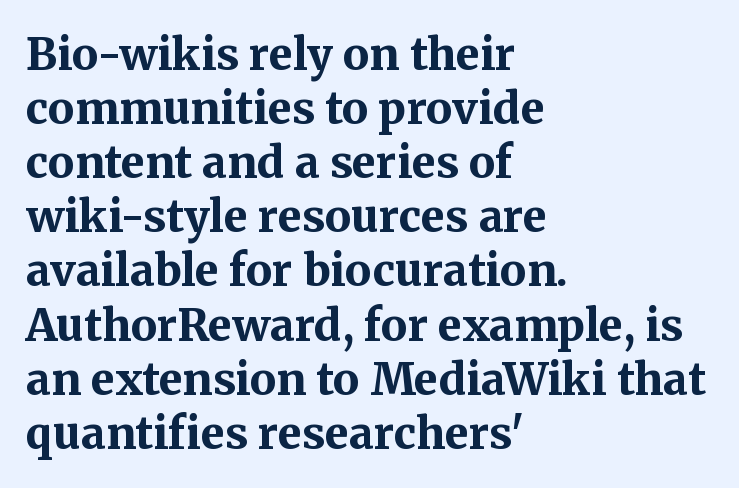
The image shows 44 px bold serif type, upright; set left-aligned, line spacing 1.23x, normal letter spacing, not underlined; medium stroke contrast and a medium x-height.
